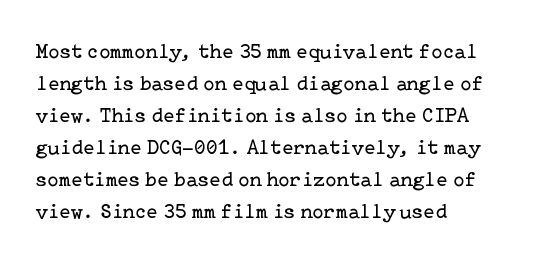
{"italic": "no", "bold": "no", "underline": "no", "align": "left", "line_spacing": "normal", "line_spacing_ratio": 1.52, "letter_spacing": "normal", "letter_spacing_em": 0.0, "glyph_px": 21}
